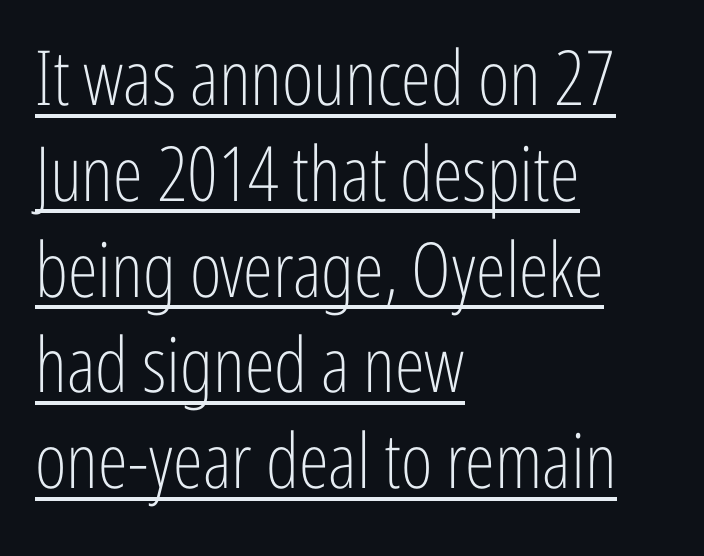
The rendering anchors every line to the left-hand side. The passage shown is typed in a proportional face where columns would drift. Whoever set this chose a conventional vertical rhythm. Stroke mass is kept to a normal reading level or below. The rendered words wear a rule along their underside.
